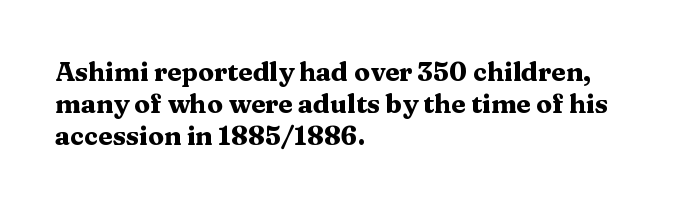
Q: Is the text bold? A: Yes.
Q: Is the text italic (slanted)? A: No, it is upright.
Q: Is the text underlined? A: No.
Q: How is the paragraph aligned? A: Left-aligned.
Q: Is the spacing between letters normal or unusually wide? A: Normal.
